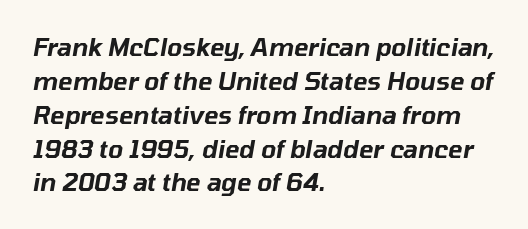
The image shows 24 px text type, italic (leaning right); set left-aligned, normal line spacing (1.41x), normal letter spacing, not underlined.
